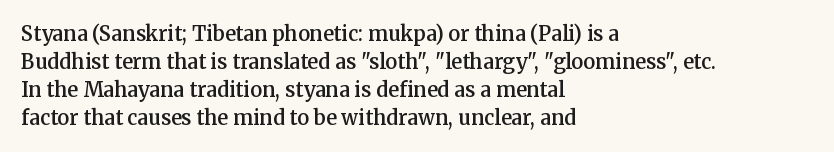
Designer's note — italics off, roman on. How are the letters spaced? Ordinarily, with no added tracking. Heft: intermediate — a semibold. Horizontal bands of white between lines are of average thickness. The typesetter chose a ragged-right arrangement here. Beneath every word, the page is bare.
